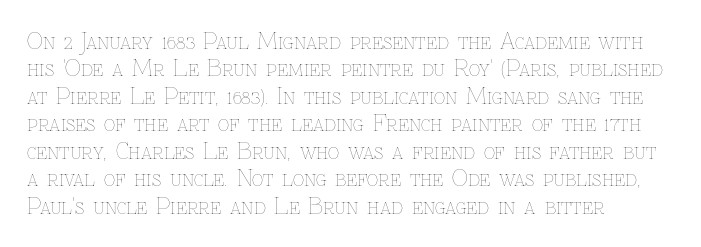
Counters stay open thanks to moderate or lighter strokes. All the whitespace from short lines collects on the right. Normally led — the rows are evenly, conventionally spaced. The glyphs are unaccompanied by any horizontal stroke below them.
